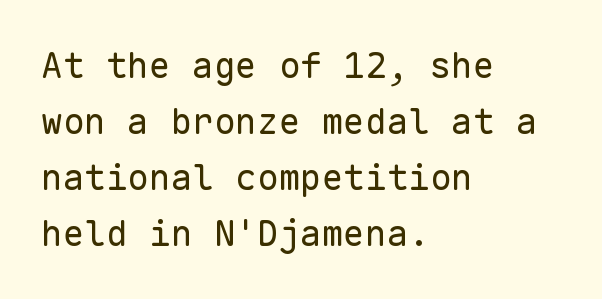
Every character here occupies the same horizontal width, giving the sample a typewriter-like rhythm. A typesetter would call this zero additional tracking. One glance says typical: line gaps are just what's usual. The specimen omits any rule beneath the text block's lines.
